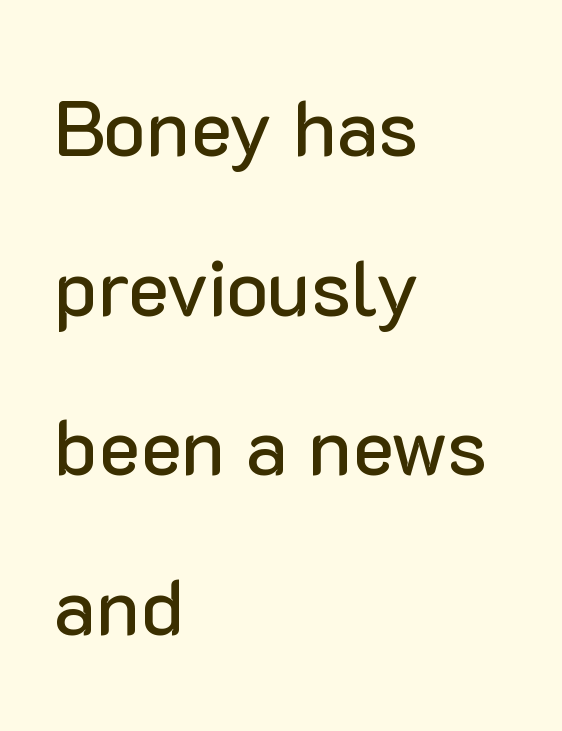
{"serif": "no", "italic": "no", "width": "normal", "stroke_contrast": "low", "x_height": "medium", "monospaced": "no", "underline": "no", "align": "left", "line_spacing": "loose", "line_spacing_ratio": 2.02, "letter_spacing": "normal", "letter_spacing_em": 0.0, "glyph_px": 79}
